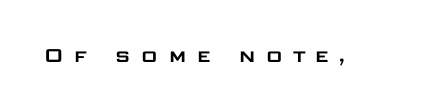
The image shows 24 px text type, upright; set unusually wide letter spacing (+0.37 em), not underlined.
